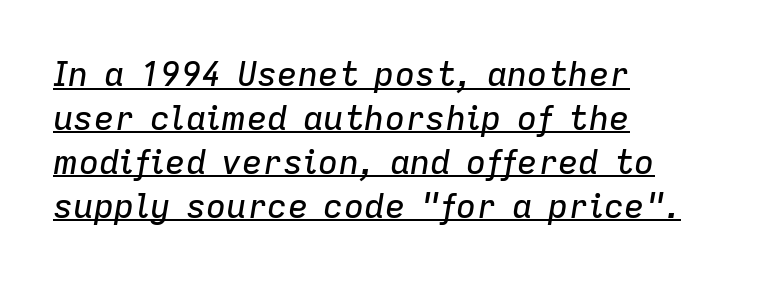
Note the varied advance widths — an 'i' is clearly narrower than an 'm'. These lines are set flush left with a ragged right edge. The rendering uses the underline text-decoration. Nothing unusual about the tracking: characters are spaced as the font intends. Emphasis-style slanted type is in use. What's the leading like? Ordinary, nothing unusual.
